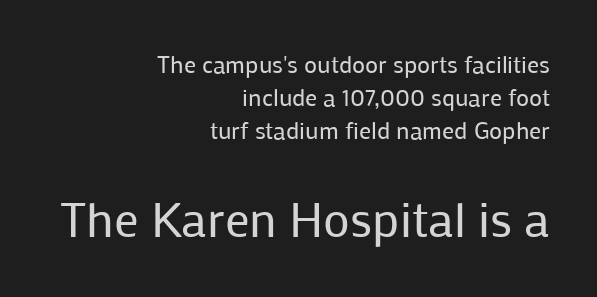
{"serif": "no", "italic": "no", "bold": "no", "weight": "regular", "width": "normal", "stroke_contrast": "low", "x_height": "medium", "monospaced": "no", "underline": "no", "align": "right", "line_spacing": "normal", "line_spacing_ratio": 1.37, "letter_spacing": "normal", "letter_spacing_em": 0.0, "larger_block": "second", "size_ratio": 2.04, "glyph_px": 49}
